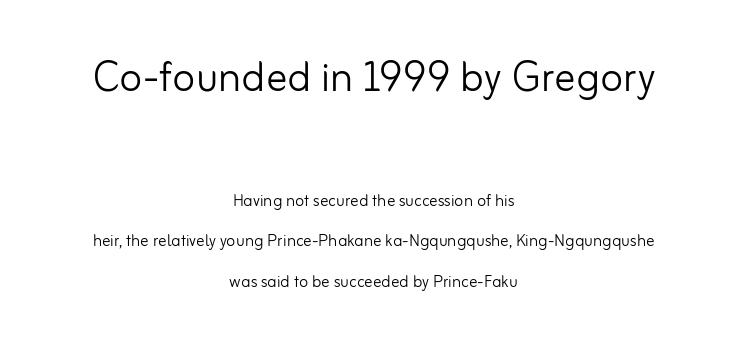
Block one is the big one; block two sits smaller underneath. Students, note that the glyphs here touch the page at normal intervals. Posture: vertical. Is the block centered? Yes — each line is placed symmetrically about the middle. No feet cap the strokes, marking this as sans-serif type. This is not heavy type; no bold has been used.
